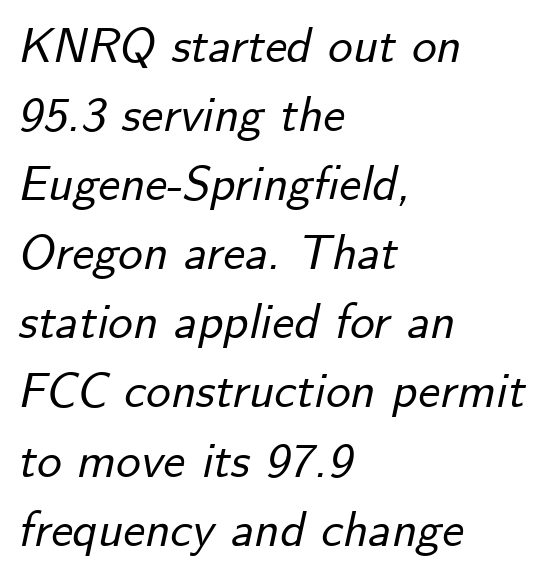
Compared with ordinary roman type, these characters are visibly tilted. Do the characters align in a grid? No, the font is proportional. Leading: standard. In CSS terms this would be text-align: left. Does extra space separate the letters? No, they use regular spacing. Descender tails drop into unmarked territory.
